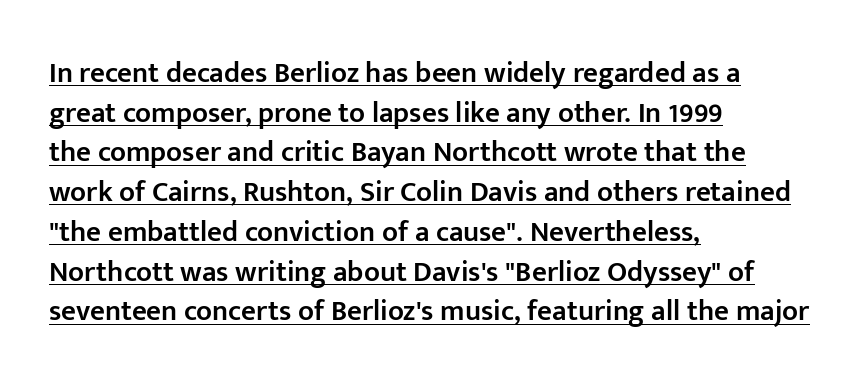
Honestly, the letter spacing is just normal — you wouldn't notice it. Character widths vary here, with narrow letters taking less room than wide ones. Honestly, the row spacing looks completely unremarkable. A bit beefed up — I'd call it semibold rather than bold. Regarding serifs, this sample does without them.
